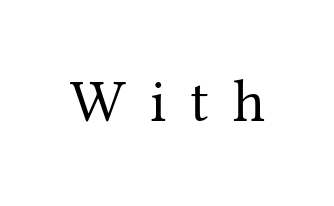
The image shows 59 px regular-weight serif type, upright; set unusually wide letter spacing (+0.4 em), not underlined; medium stroke contrast and a medium x-height.
